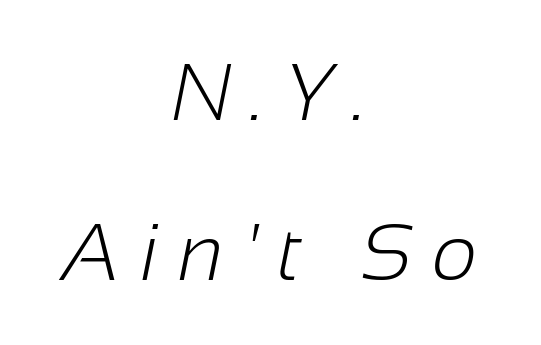
Spacing verdict: proportional, widths tailored to each character. Weight: in the light-to-regular range. Characters follow at a spacing far wider than the type designer built in. Regarding leading, the lines here are spaced well apart.
